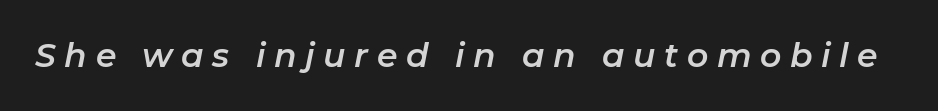
The image shows 33 px text type, italic (leaning right); set unusually wide letter spacing (+0.26 em), not underlined; low stroke contrast and a medium x-height.
